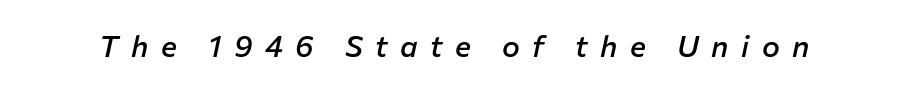
These lines were composed using italics. The line texture is sparse and dotted thanks to wide tracking. A bit beefed up — I'd call it semibold rather than bold. The face used here is proportionally spaced, like ordinary book or web type. A bare baseline throughout the passage.
